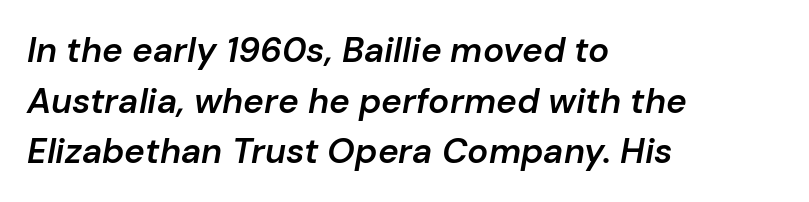
Q: Is the text bold? A: Semi-bold.
Q: Is the text italic (slanted)? A: Yes, it leans right by about 10 degrees.
Q: Is the text underlined? A: No.
Q: How is the paragraph aligned? A: Left-aligned.
Q: Is the spacing between letters normal or unusually wide? A: Normal.
Q: Is the spacing between lines tight, normal or loose? A: Normal.
Q: Width (condensed, normal, or wide)? A: Normal.
Q: Stroke contrast? A: Low.
Q: x-height? A: Medium.
Q: Monospaced? A: No.
